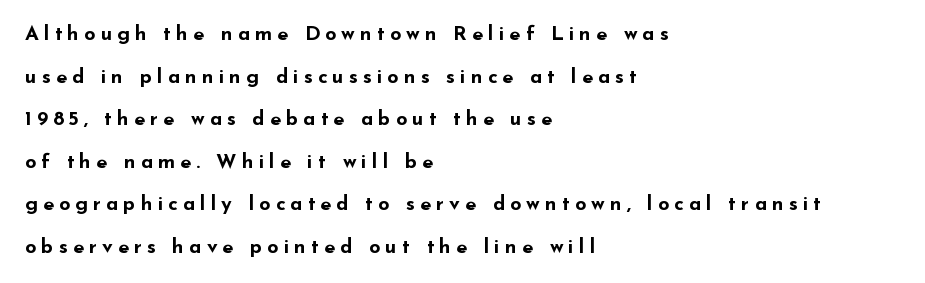
There is plenty of visible air inserted between adjacent glyphs. Horizontal bands of white between lines are thick stripes. Line beginnings align vertically; line endings do not. A roman cut, with each character standing at attention. Unmarked baselines from the first word to the last. Bold? Absolutely — the strokes are thick and heavy.
